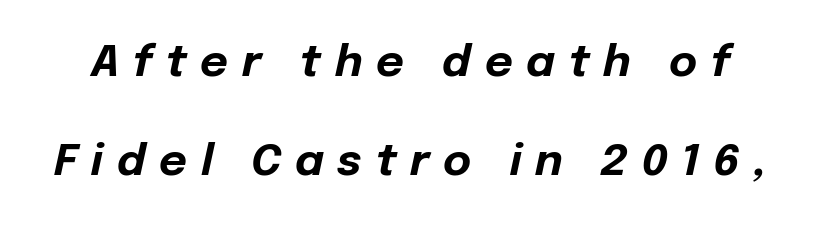
The image shows 43 px bold type, italic (leaning right); set loose line spacing (2.3x), unusually wide letter spacing (+0.32 em), not underlined; low stroke contrast and a medium x-height.
